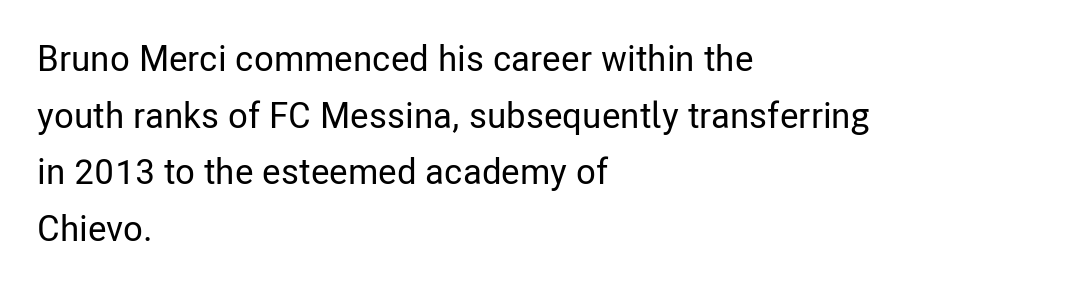
A typesetter would label this face a sans. The letters sit at their default tracking, neither squeezed nor spread. Character widths vary here, with narrow letters taking less room than wide ones. The space beneath each line is pristine and unruled. This rendering uses left alignment, leaving the right contour irregular. Normally led — the rows are evenly, conventionally spaced.
